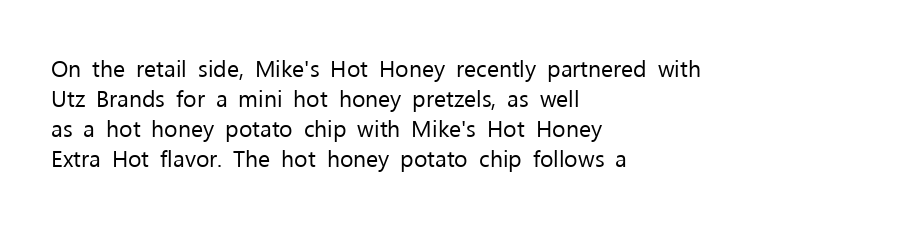
{"italic": "no", "bold": "no", "underline": "no", "align": "left", "line_spacing": "normal", "line_spacing_ratio": 1.31, "letter_spacing": "normal", "letter_spacing_em": 0.0, "glyph_px": 23}
